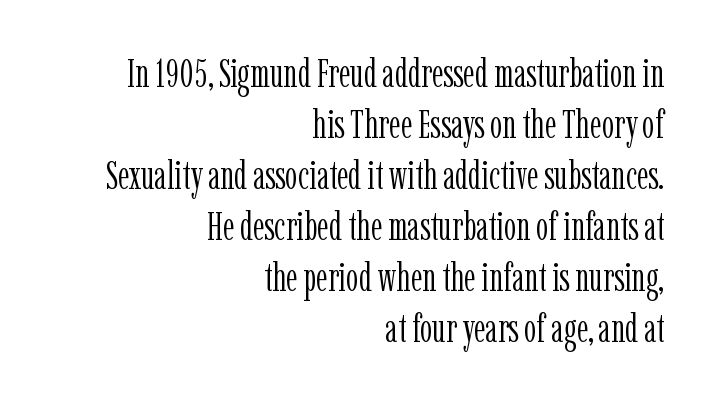
Q: Is the text bold? A: No.
Q: Is the text italic (slanted)? A: No, it is upright.
Q: Is the typeface a serif or a sans-serif typeface? A: Serif.
Q: Is the text underlined? A: No.
Q: How is the paragraph aligned? A: Right-aligned.
Q: Is the spacing between letters normal or unusually wide? A: Normal.
Q: Is the spacing between lines tight, normal or loose? A: Normal.
Q: Width (condensed, normal, or wide)? A: Condensed.
Q: Stroke contrast? A: Low.
Q: x-height? A: Medium.
Q: Monospaced? A: No.
